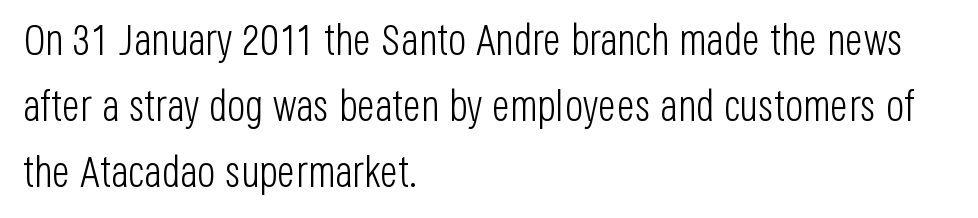
The image shows 43 px light, condensed sans-serif type, upright; set left-aligned, normal line spacing (1.53x), normal letter spacing, not underlined; low stroke contrast and a large x-height.
